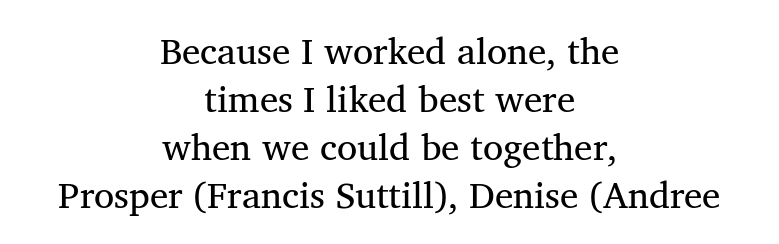
{"serif": "yes", "bold": "no", "weight": "regular", "width": "normal", "stroke_contrast": "medium", "x_height": "medium", "monospaced": "no", "underline": "no", "align": "center", "line_spacing": "normal", "line_spacing_ratio": 1.3, "letter_spacing": "normal", "letter_spacing_em": 0.0, "glyph_px": 37}
